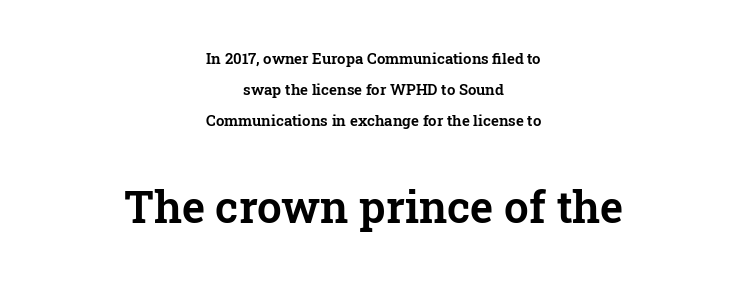
This rendering leaves character spacing at its baseline value. Do the letters lean? They stand straight. These lines stack symmetrically, like a column narrowing and widening about its center. A typesetter would call this proportional, since set widths differ per character.
